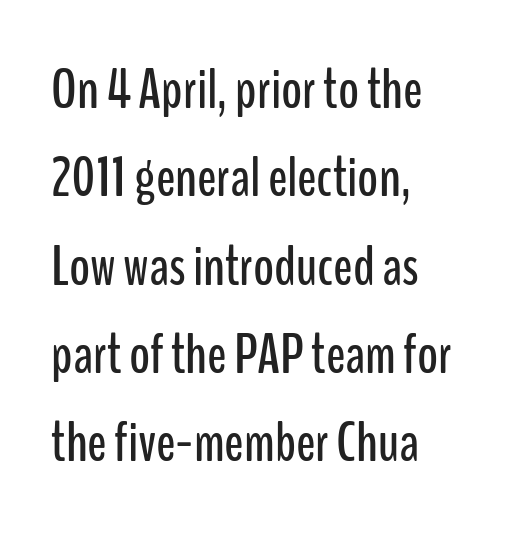
Q: Is the text italic (slanted)? A: No, it is upright.
Q: Is the typeface a serif or a sans-serif typeface? A: Sans-serif.
Q: Is the text underlined? A: No.
Q: How is the paragraph aligned? A: Left-aligned.
Q: Is the spacing between letters normal or unusually wide? A: Normal.
Q: Is the spacing between lines tight, normal or loose? A: Normal.
Q: Width (condensed, normal, or wide)? A: Condensed.
Q: Stroke contrast? A: Low.
Q: x-height? A: Medium.
Q: Monospaced? A: No.
